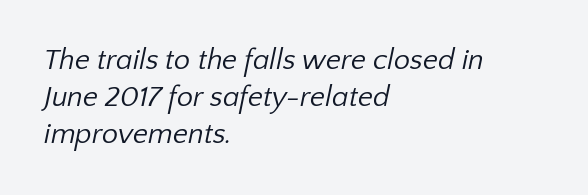
Notice how descenders clear the ascenders below comfortably — that's standard leading. Weight: regular or lighter. One-word summary of the alignment: left. Spacing verdict: proportional, widths tailored to each character.
